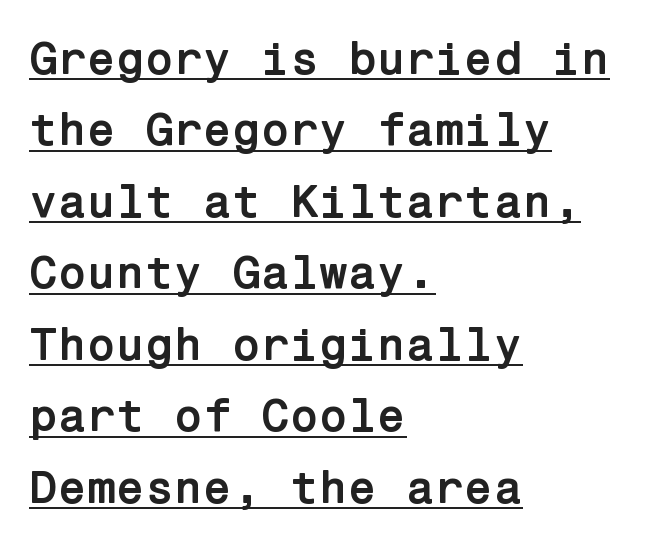
Q: Is the text bold? A: Yes.
Q: Is the text italic (slanted)? A: No, it is upright.
Q: Is the typeface a serif or a sans-serif typeface? A: Sans-serif.
Q: Is the text underlined? A: Yes.
Q: How is the paragraph aligned? A: Left-aligned.
Q: Is the spacing between letters normal or unusually wide? A: Normal.
Q: Is the spacing between lines tight, normal or loose? A: Normal.
Q: Width (condensed, normal, or wide)? A: Normal.
Q: Stroke contrast? A: Low.
Q: x-height? A: Medium.
